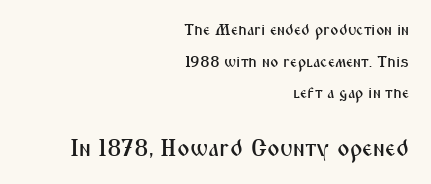
The image shows 24 px text type, upright; set right-aligned, loose line spacing (1.98x), normal letter spacing, not underlined; the second (bottom) block is 1.5x larger.
